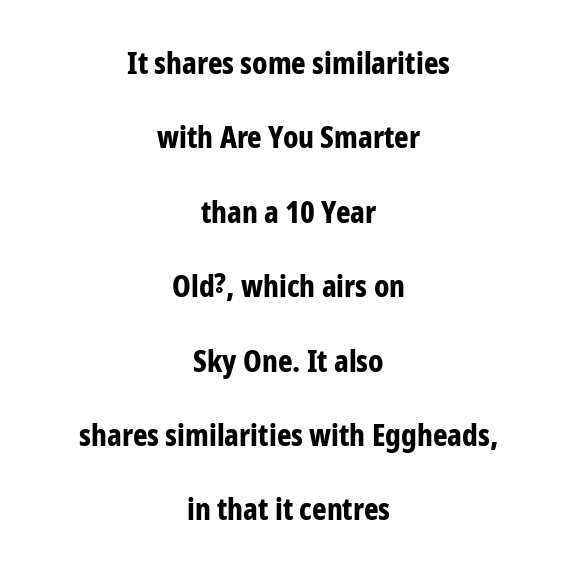
{"serif": "no", "italic": "no", "bold": "yes", "weight": "bold", "width": "condensed", "stroke_contrast": "low", "x_height": "medium", "monospaced": "no", "underline": "no", "align": "center", "line_spacing": "loose", "line_spacing_ratio": 2.4, "letter_spacing": "normal", "letter_spacing_em": 0.0, "glyph_px": 31}
